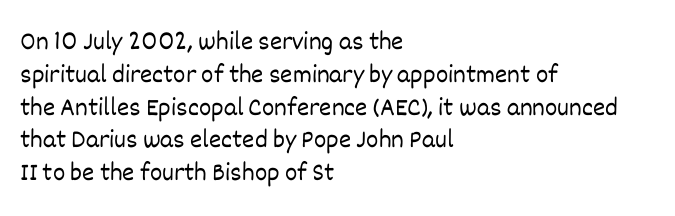
Check the space under the baseline: it is left empty. Posture: upright roman. Is the type heavy? It reads as light-to-regular instead. One-word summary of the alignment: left. The line-height multiplier appears to be the usual default.
